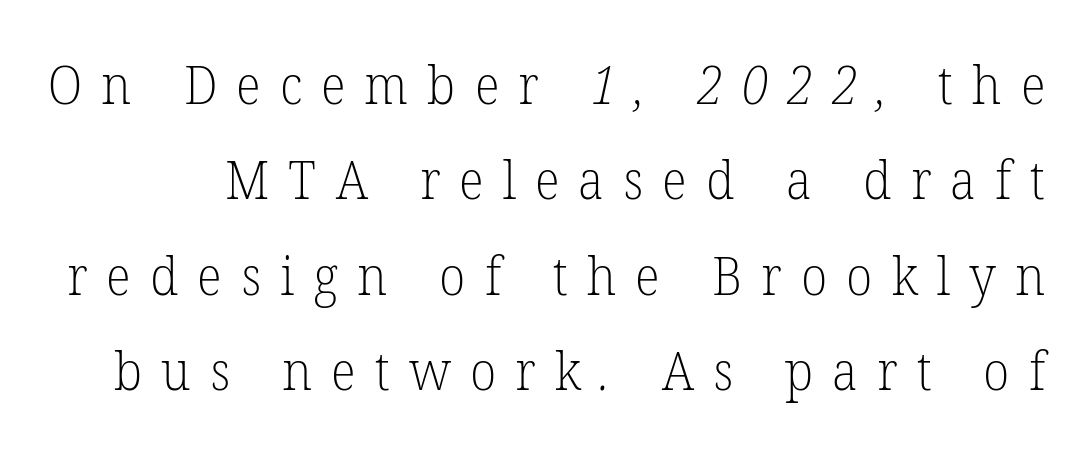
Q: Is the text bold? A: No.
Q: Is the typeface a serif or a sans-serif typeface? A: Serif.
Q: Is the text underlined? A: No.
Q: Is the spacing between letters normal or unusually wide? A: Unusually wide.
Q: Width (condensed, normal, or wide)? A: Normal.
Q: Stroke contrast? A: Low.
Q: x-height? A: Medium.
Q: Monospaced? A: No.
